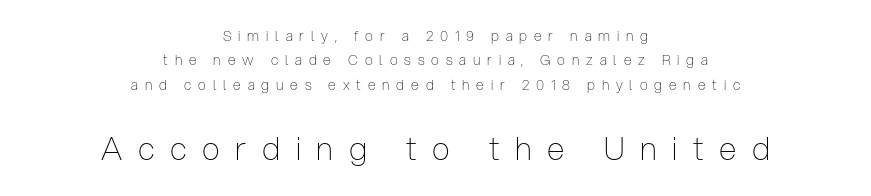
Stroke terminals: plain, sans-serif. Do the characters align in a grid? No, the font is proportional. The lines in this sample share a center point and differ in where they start and stop. The horizontal fit of the characters is loose and conspicuously gappy.
